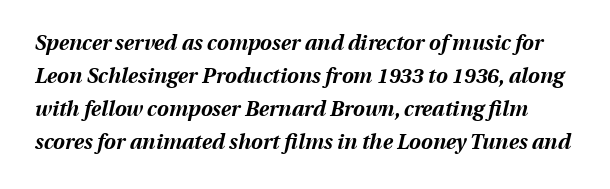
Q: Is the text bold? A: Yes.
Q: Is the text italic (slanted)? A: Yes, it leans right by about 13 degrees.
Q: Is the text underlined? A: No.
Q: Is the spacing between letters normal or unusually wide? A: Normal.
Q: Is the spacing between lines tight, normal or loose? A: Normal.
